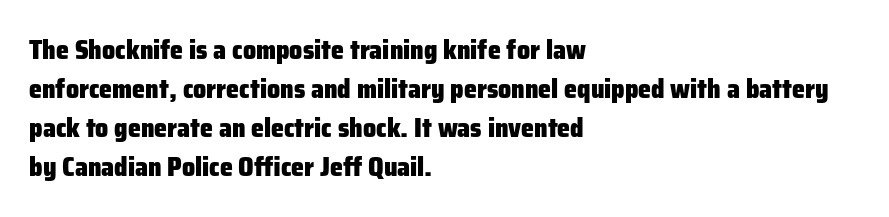
The image shows 26 px bold type, upright; set left-aligned, normal line spacing (1.5x), normal letter spacing, not underlined.
